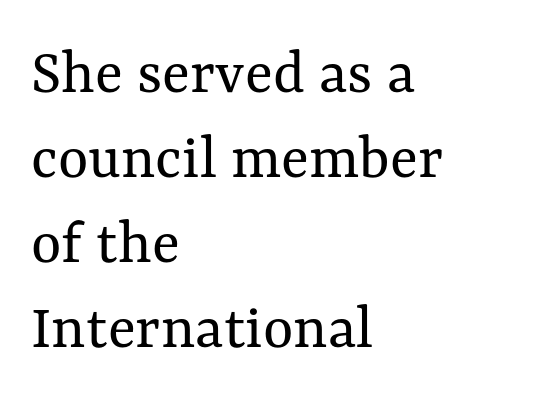
The typography opts for an upright posture over an oblique one. Regular leading. Anything drawn beneath the words? Only blank space. Spacing between characters is what you'd get straight out of the box. Proportional: the letters do not fall into vertical columns.
